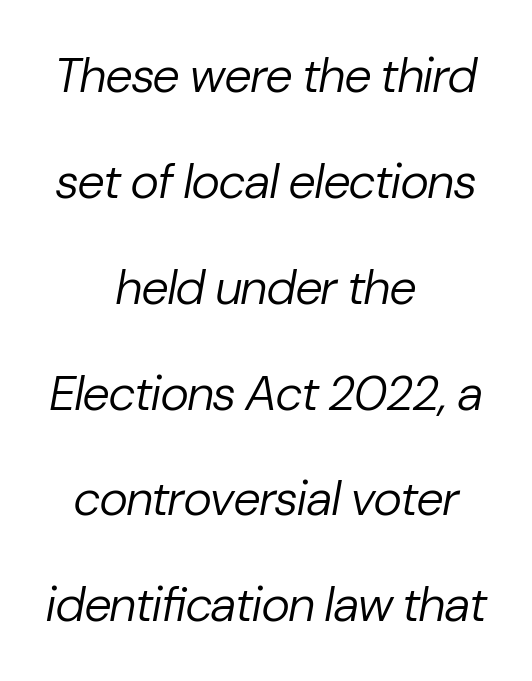
The image shows 49 px regular-weight type, italic (leaning right); set centered, loose line spacing (2.16x), normal letter spacing, not underlined; low stroke contrast and a medium x-height.
